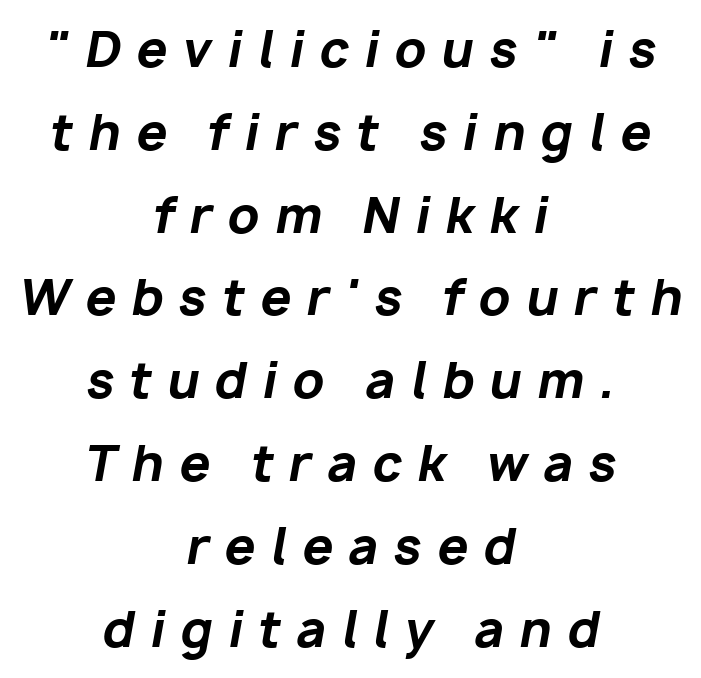
Q: Is the text bold? A: Yes.
Q: Is the text italic (slanted)? A: Yes, it leans right by about 10 degrees.
Q: Is the text underlined? A: No.
Q: How is the paragraph aligned? A: Centered.
Q: Is the spacing between letters normal or unusually wide? A: Unusually wide.
Q: Is the spacing between lines tight, normal or loose? A: Normal.
Q: Width (condensed, normal, or wide)? A: Normal.
Q: Stroke contrast? A: Low.
Q: x-height? A: Medium.
Q: Monospaced? A: No.
